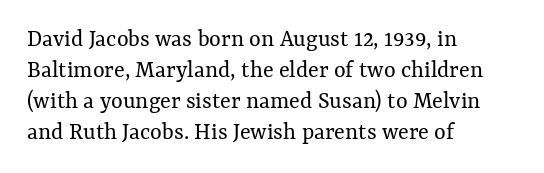
The image shows 25 px text type, upright; set left-aligned, line spacing 1.24x, normal letter spacing, not underlined.
